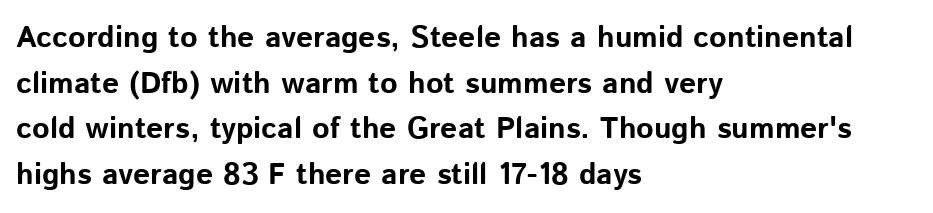
Each word holds together tightly as a unit, with standard inter-letter gaps. If you measured baseline to baseline, you'd find a middling distance. Visually the block forms a straight wall on the left and a jagged coastline on the right. Caption: bold face, heavy strokes. Do the characters align in a grid? No, the font is proportional.
